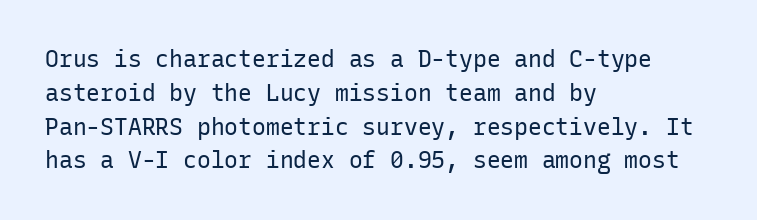
Just letters on the line, the space beneath them empty. Evenly set lines give the paragraph a standard silhouette. Heft: none added — not bold. Notice how the passage keeps a crisp vertical edge on the left only. No extra tracking has been applied to these lines. A roman cut, with each character standing at attention.
